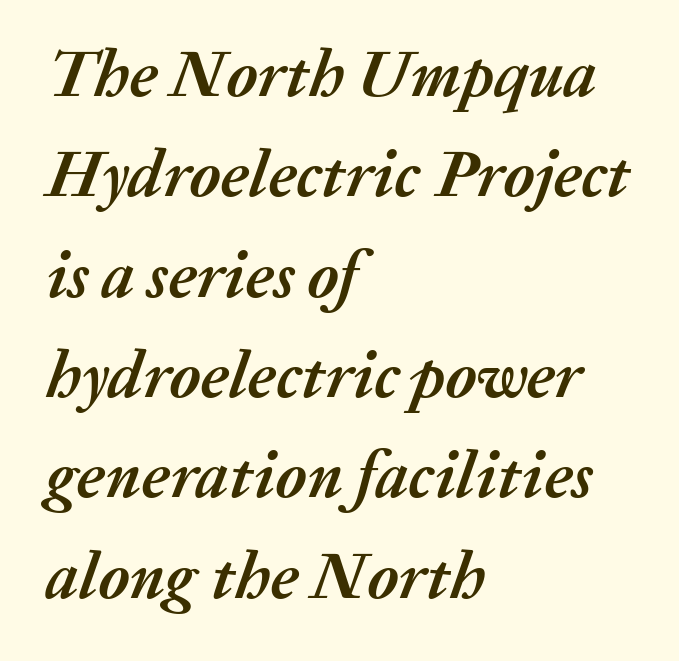
These lines stack with their left ends in a neat column. In terms of letterspacing, this is plain default setting. What weight is shown? A full bold with thick strokes. Rendered with sloped, italic letterforms. Is this a fixed-width face? No — the glyphs have proportional, varying widths.
